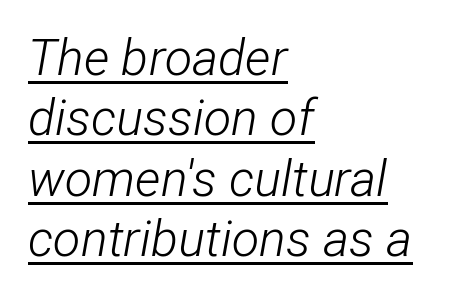
{"italic": "yes", "lean": "right", "slant_degrees": 12, "bold": "no", "weight": "light", "width": "condensed", "stroke_contrast": "low", "x_height": "medium", "monospaced": "no", "underline": "yes", "align": "left", "line_spacing_ratio": 1.21, "letter_spacing": "normal", "letter_spacing_em": 0.0, "glyph_px": 50}
